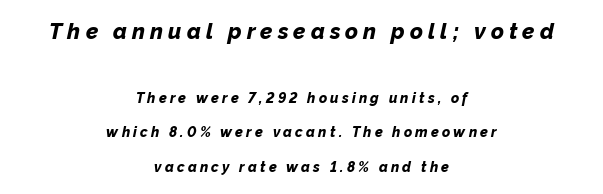
The image shows 22 px bold type, italic (leaning right); set centered, loose line spacing (2.44x), unusually wide letter spacing (+0.23 em), not underlined; the first (top) block is 1.57x larger.
